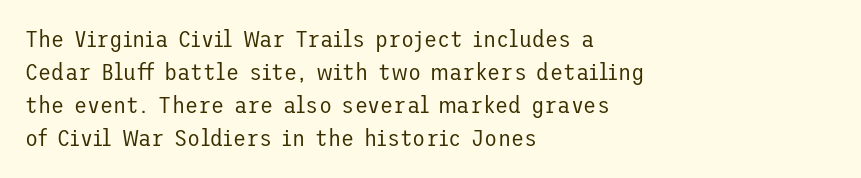
Q: Is the text bold? A: No.
Q: Is the text italic (slanted)? A: No, it is upright.
Q: Is the text underlined? A: No.
Q: How is the paragraph aligned? A: Left-aligned.
Q: Is the spacing between letters normal or unusually wide? A: Normal.
Q: Is the spacing between lines tight, normal or loose? A: Normal.
